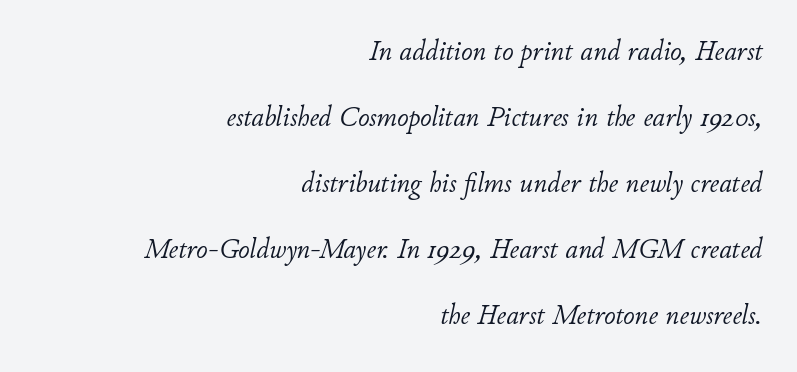
Spacing verdict: proportional, widths tailored to each character. The typesetter chose a ragged-left arrangement here. No word sits above an underline. Honestly, the letter spacing is just normal — you wouldn't notice it. Vertical stems look standard width or narrower in stroke.
